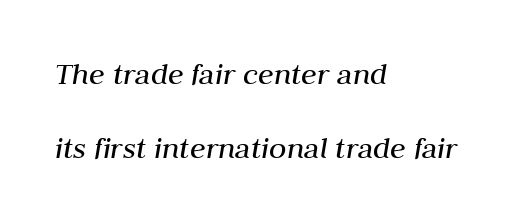
{"italic": "yes", "lean": "right", "slant_degrees": 10, "bold": "no", "weight": "regular", "width": "normal", "stroke_contrast": "medium", "x_height": "medium", "monospaced": "no", "underline": "no", "align": "left", "line_spacing": "loose", "line_spacing_ratio": 2.32, "letter_spacing": "normal", "letter_spacing_em": 0.0, "glyph_px": 32}
